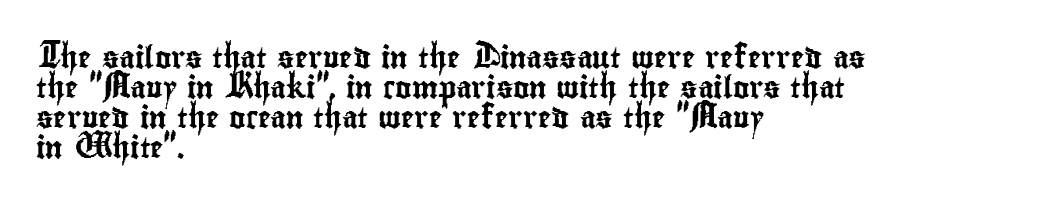
Q: Is the text italic (slanted)? A: No, it is upright.
Q: Is the text underlined? A: No.
Q: How is the paragraph aligned? A: Left-aligned.
Q: Is the spacing between letters normal or unusually wide? A: Normal.
Q: Is the spacing between lines tight, normal or loose? A: Normal.
